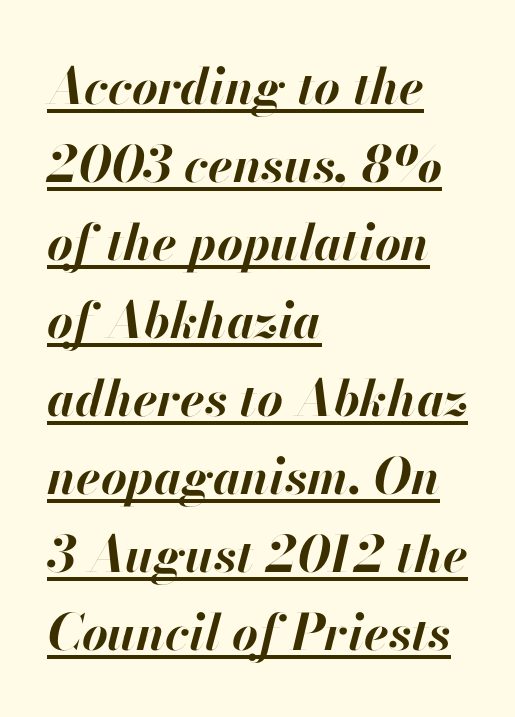
The image shows 50 px bold type, italic (leaning right); set left-aligned, normal line spacing (1.56x), normal letter spacing, underlined; high stroke contrast and a small x-height.
